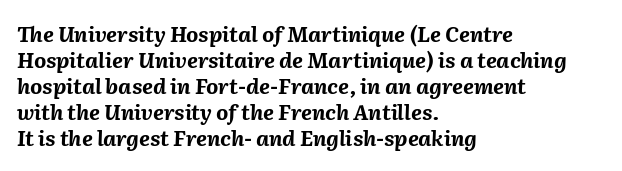
This rendering features lettering with no underline. Here the glyphs are tracked normally, forming tight word shapes. Compared with an ordinary text face, these strokes are far heavier — a full bold. Typeset ragged right — the left edge is the straight one. Style check: oblique.
